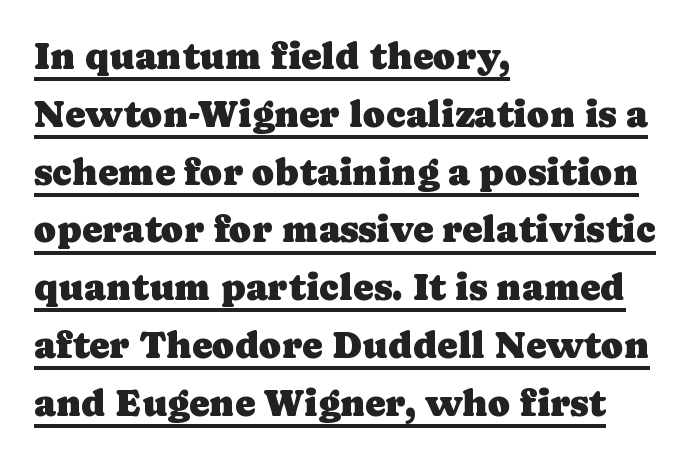
{"serif": "yes", "italic": "no", "width": "normal", "stroke_contrast": "low", "x_height": "medium", "monospaced": "no", "underline": "yes", "align": "left", "line_spacing": "normal", "line_spacing_ratio": 1.52, "letter_spacing": "normal", "letter_spacing_em": 0.0, "glyph_px": 38}
